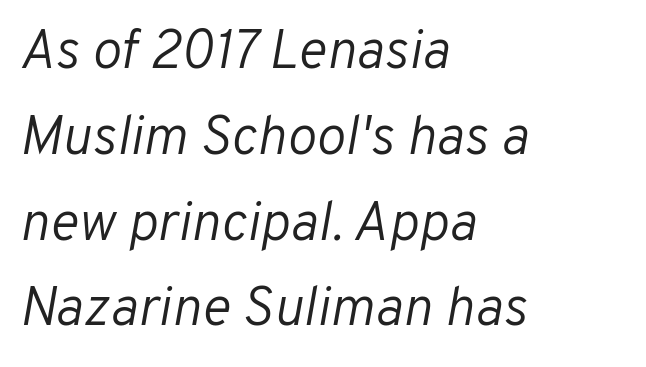
{"italic": "yes", "lean": "right", "slant_degrees": 10, "bold": "no", "weight": "light", "width": "normal", "stroke_contrast": "low", "x_height": "medium", "monospaced": "no", "underline": "no", "align": "left", "line_spacing": "normal", "line_spacing_ratio": 1.56, "letter_spacing": "normal", "letter_spacing_em": 0.0, "glyph_px": 55}
